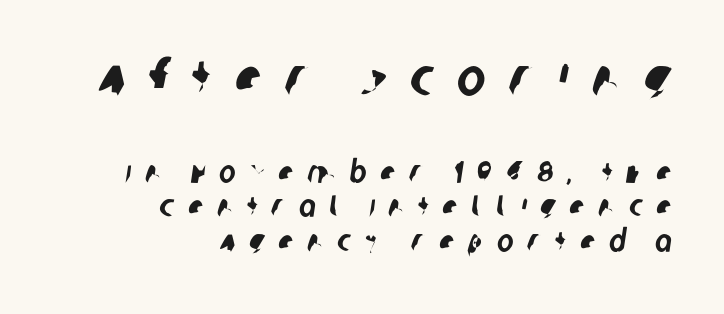
{"serif": "no", "width": "condensed", "stroke_contrast": "low", "x_height": "large", "monospaced": "no", "underline": "no", "align": "right", "line_spacing": "tight", "line_spacing_ratio": 1.12, "letter_spacing": "wide", "letter_spacing_em": 0.44, "larger_block": "first", "size_ratio": 1.74, "glyph_px": 54}
